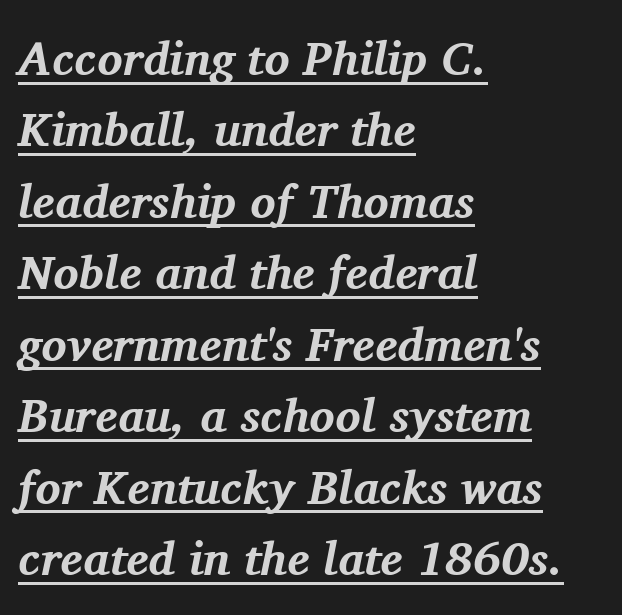
Classification — serif. The specimen reads as italic at a glance. In CSS terms this would be text-align: left. Is this a fixed-width face? No — the glyphs have proportional, varying widths.
